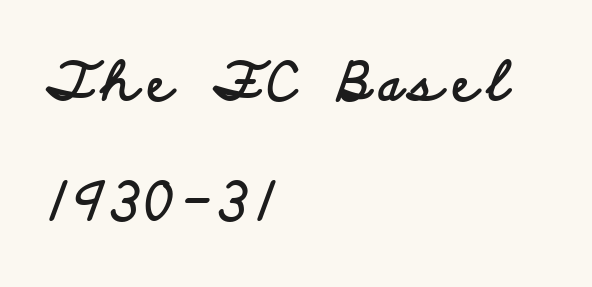
Q: Is the text bold? A: Yes.
Q: Is the text italic (slanted)? A: Yes.
Q: Is the typeface a serif or a sans-serif typeface? A: Sans-serif.
Q: Is the text underlined? A: No.
Q: How is the paragraph aligned? A: Left-aligned.
Q: Is the spacing between lines tight, normal or loose? A: Loose.
Q: Width (condensed, normal, or wide)? A: Wide.
Q: Stroke contrast? A: Low.
Q: x-height? A: Small.
Q: Monospaced? A: No.
